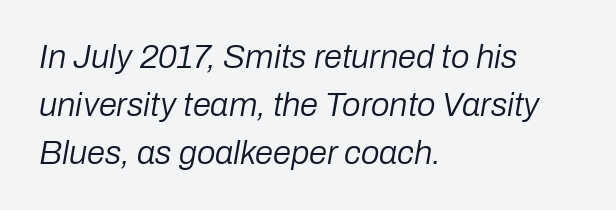
{"italic": "yes", "lean": "right", "slant_degrees": 10, "bold": "no", "weight": "regular", "width": "normal", "stroke_contrast": "low", "x_height": "medium", "monospaced": "no", "underline": "no", "align": "left", "line_spacing": "normal", "line_spacing_ratio": 1.45, "letter_spacing": "normal", "letter_spacing_em": 0.0, "glyph_px": 33}
